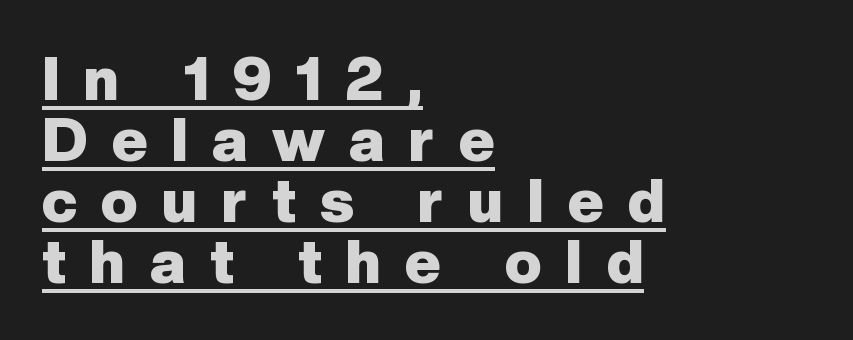
Q: Is the text bold? A: Yes.
Q: Is the text italic (slanted)? A: No, it is upright.
Q: Is the typeface a serif or a sans-serif typeface? A: Sans-serif.
Q: Is the text underlined? A: Yes.
Q: How is the paragraph aligned? A: Left-aligned.
Q: Is the spacing between letters normal or unusually wide? A: Unusually wide.
Q: Is the spacing between lines tight, normal or loose? A: Tight.
Q: Width (condensed, normal, or wide)? A: Normal.
Q: Stroke contrast? A: Low.
Q: x-height? A: Medium.
Q: Monospaced? A: No.
